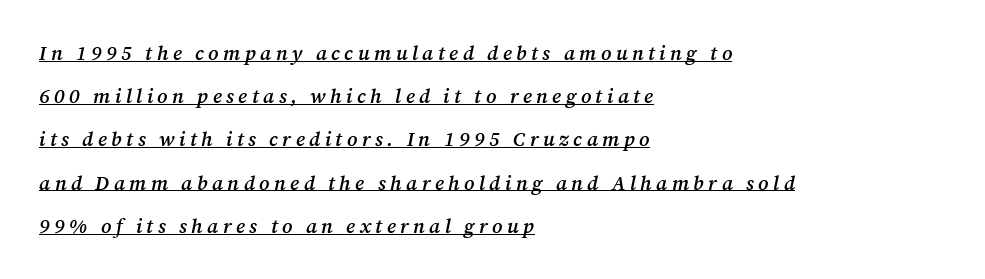
{"italic": "yes", "lean": "right", "slant_degrees": 12, "bold": "semi", "underline": "yes", "align": "left", "line_spacing": "loose", "line_spacing_ratio": 2.16, "letter_spacing": "wide", "letter_spacing_em": 0.22, "glyph_px": 20}
